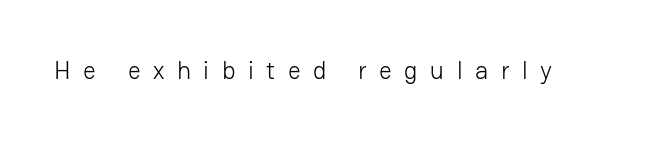
The line texture is sparse and dotted thanks to wide tracking. Glance below the letters and you will spot only blank space. Nothing heavy about these letters — not bold at all. When letters stand straight like this, we call the style roman or upright.
